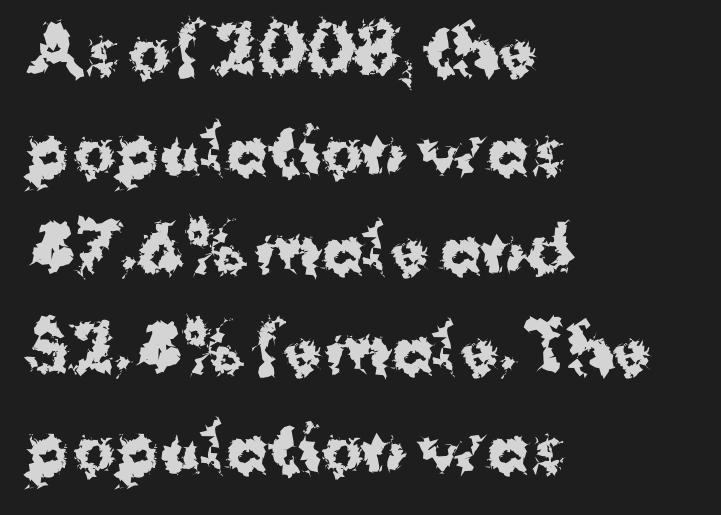
The image shows 63 px bold sans-serif type, upright; set left-aligned, normal line spacing (1.58x), normal letter spacing, not underlined; medium stroke contrast and a medium x-height.
